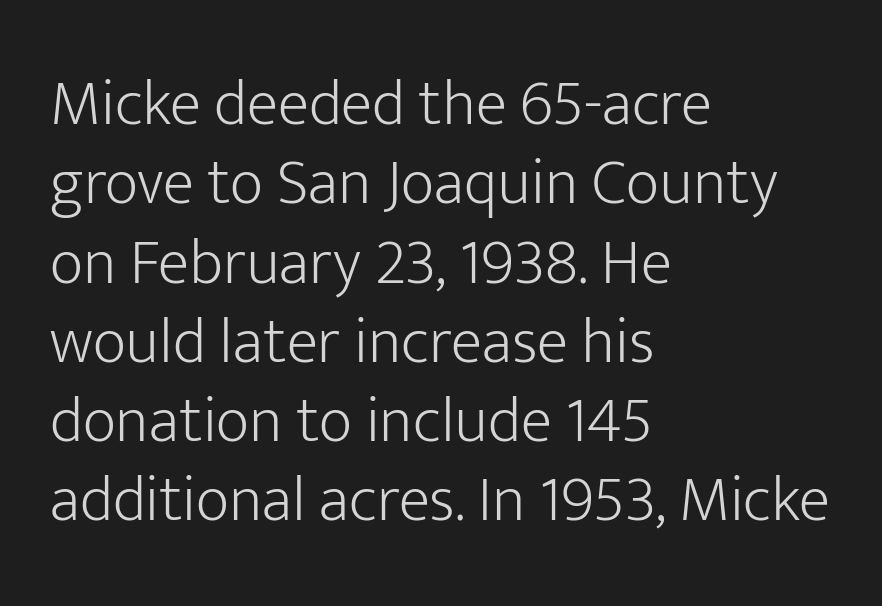
{"serif": "no", "italic": "no", "bold": "no", "weight": "light", "width": "normal", "stroke_contrast": "low", "x_height": "medium", "monospaced": "no", "underline": "no", "align": "left", "line_spacing_ratio": 1.22, "letter_spacing": "normal", "letter_spacing_em": 0.0, "glyph_px": 65}
